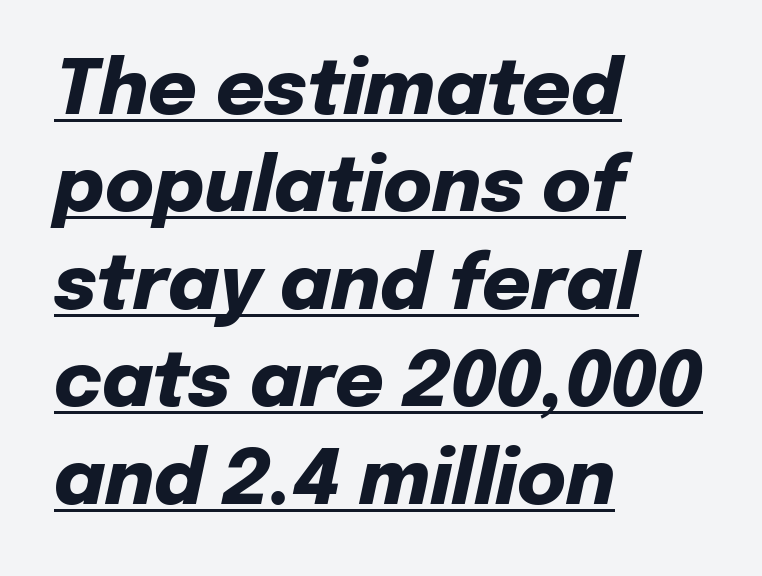
The image shows 75 px heavy type, italic (leaning right); set left-aligned, normal line spacing (1.3x), normal letter spacing, underlined; low stroke contrast and a medium x-height.
